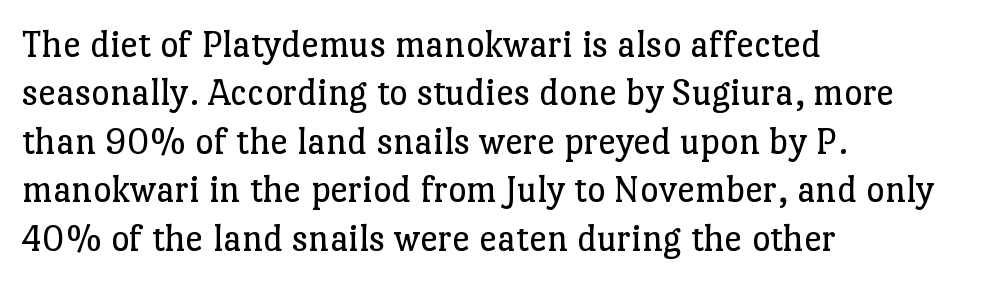
The image shows 40 px regular-weight serif type, upright; set left-aligned, line spacing 1.21x, normal letter spacing, not underlined; low stroke contrast and a medium x-height.
